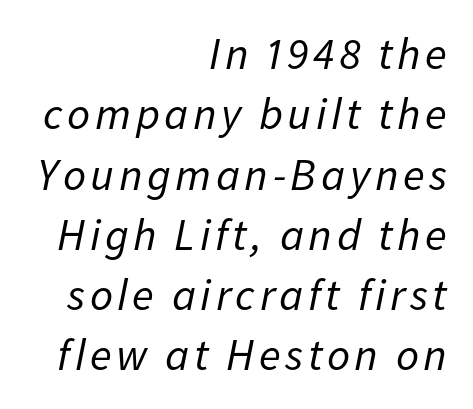
{"italic": "yes", "lean": "right", "slant_degrees": 11, "bold": "no", "weight": "regular", "width": "normal", "stroke_contrast": "low", "x_height": "medium", "monospaced": "no", "underline": "no", "align": "right", "line_spacing": "normal", "line_spacing_ratio": 1.34, "glyph_px": 45}
